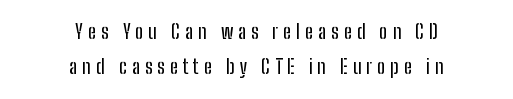
The image shows 20 px text type, upright; set centered, line spacing 1.76x, unusually wide letter spacing (+0.25 em), not underlined.
